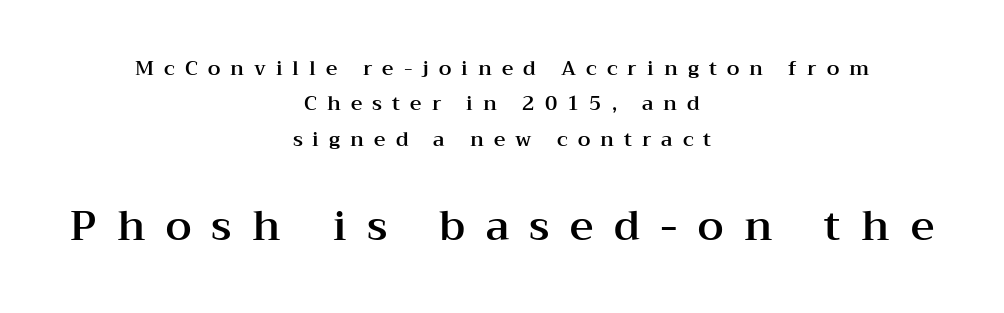
The font's upright variant was chosen for this text. Font category for this specimen: serif. Spacing verdict: proportional, widths tailored to each character. Type without underlining.
